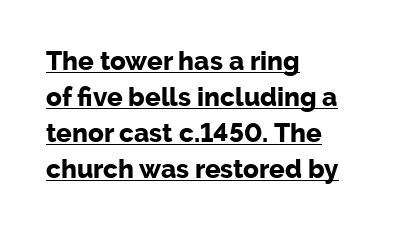
{"italic": "no", "bold": "yes", "underline": "yes", "align": "left", "line_spacing": "normal", "line_spacing_ratio": 1.38, "letter_spacing": "normal", "letter_spacing_em": 0.0, "glyph_px": 26}
